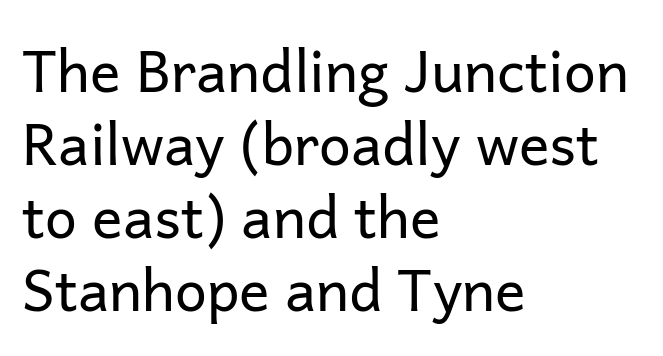
Q: Is the text bold? A: No.
Q: Is the text italic (slanted)? A: No, it is upright.
Q: Is the typeface a serif or a sans-serif typeface? A: Sans-serif.
Q: Is the text underlined? A: No.
Q: How is the paragraph aligned? A: Left-aligned.
Q: Is the spacing between letters normal or unusually wide? A: Normal.
Q: Is the spacing between lines tight, normal or loose? A: Normal.
Q: Width (condensed, normal, or wide)? A: Normal.
Q: Stroke contrast? A: Low.
Q: x-height? A: Medium.
Q: Monospaced? A: No.
